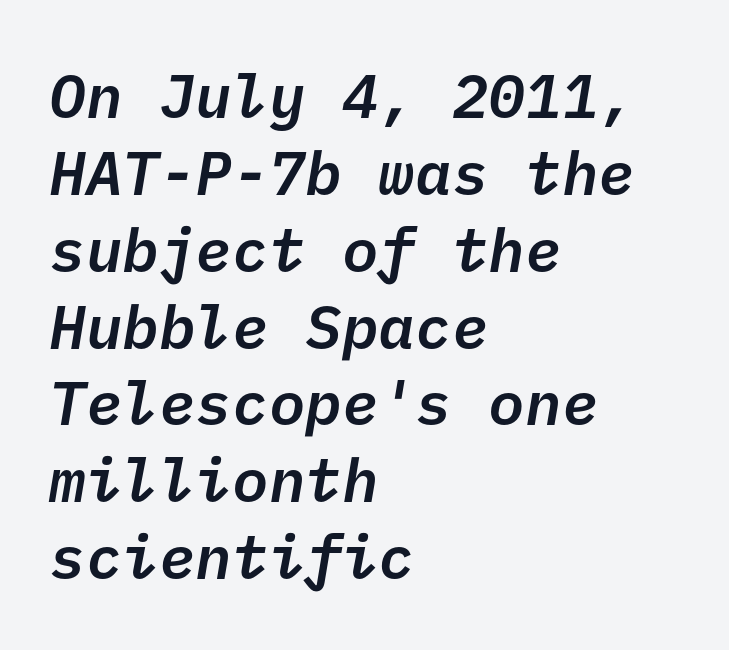
Clear beneath every line of the passage. Look at the stroke-to-counter ratio: somewhat heavy, a semibold. Honestly, the letter spacing is just normal — you wouldn't notice it. Honestly, the row spacing looks completely unremarkable. Line starts are locked; line ends wander.
